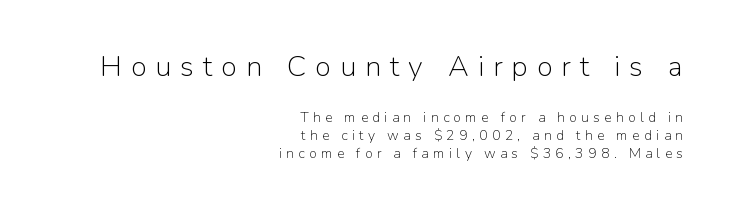
{"serif": "no", "italic": "no", "bold": "no", "weight": "light", "width": "normal", "stroke_contrast": "low", "x_height": "medium", "monospaced": "no", "underline": "no", "align": "right", "line_spacing": "normal", "line_spacing_ratio": 1.3, "letter_spacing": "wide", "letter_spacing_em": 0.31, "larger_block": "first", "size_ratio": 2.07, "glyph_px": 29}
